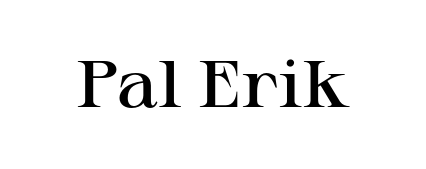
{"serif": "yes", "italic": "no", "bold": "semi", "weight": "semibold", "width": "wide", "stroke_contrast": "high", "x_height": "medium", "monospaced": "no", "underline": "no", "letter_spacing": "normal", "letter_spacing_em": 0.0, "glyph_px": 65}
